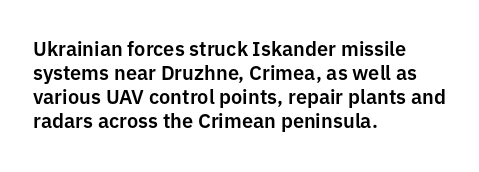
{"italic": "no", "underline": "no", "align": "left", "line_spacing_ratio": 1.2, "letter_spacing": "normal", "letter_spacing_em": 0.0, "glyph_px": 20}
